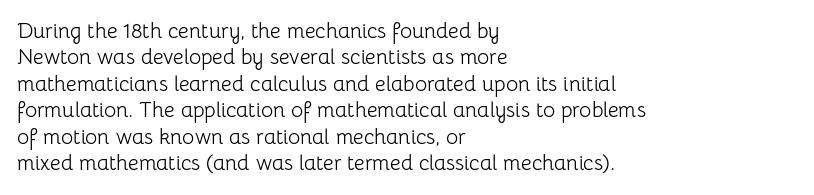
Q: Is the text bold? A: No.
Q: Is the text italic (slanted)? A: No, it is upright.
Q: Is the text underlined? A: No.
Q: How is the paragraph aligned? A: Left-aligned.
Q: Is the spacing between letters normal or unusually wide? A: Normal.
Q: Is the spacing between lines tight, normal or loose? A: Normal.
